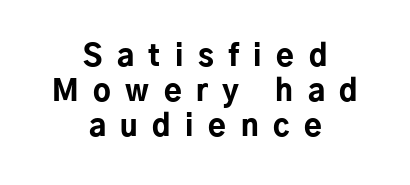
Think of a printed novel: that variable character pitch is what you see here. A centered setting, common on invitations and titles, is used for this passage. Bold? Absolutely — the strokes are thick and heavy. Examine the stroke ends and you'll find no serifs. The passage shown is not underscored anywhere.
